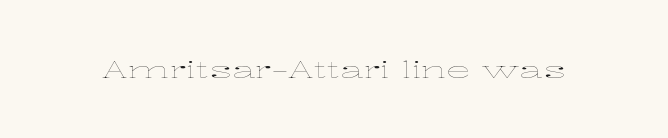
Only glyphs here, with clear space below each row. Notice how the stems are strictly vertical — no italics here. Between one letter and the next there's only the usual sliver of space. Is this a heavy cut? Hardly; it is regular or lighter.
